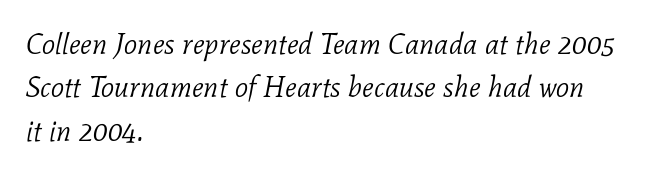
Letterform terminals end in serifs throughout the passage. The face used here is proportionally spaced, like ordinary book or web type. The space directly below the letters is spotless. It's the slanting kind of type. Nothing unusual about the tracking: characters are spaced as the font intends. Compared with typical paragraphs, the rows here are spaced about the same.
